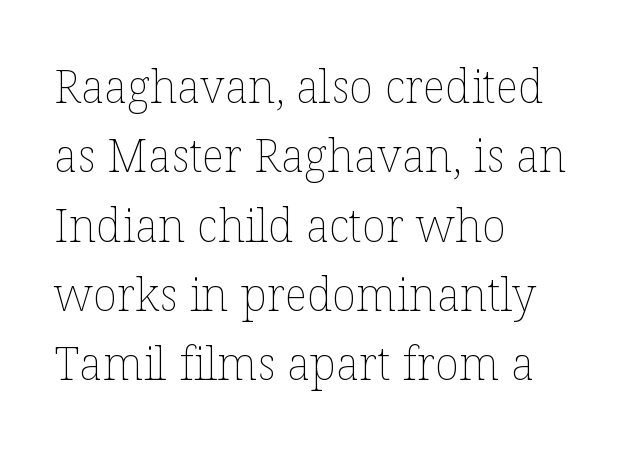
The image shows 45 px thin type, upright; set left-aligned, normal line spacing (1.54x), normal letter spacing, not underlined; low stroke contrast and a medium x-height.
